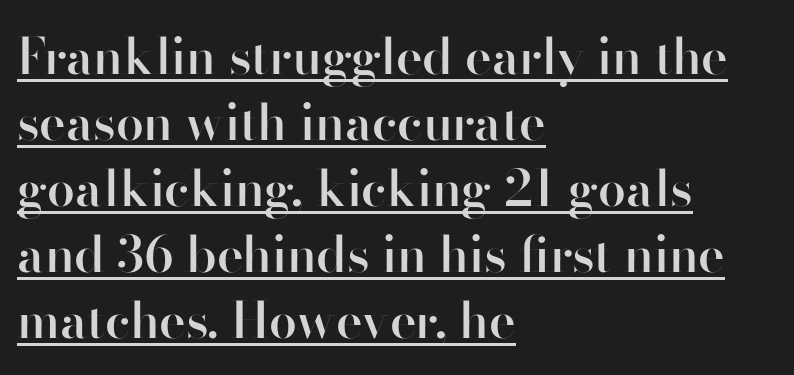
Q: Is the text bold? A: Semi-bold.
Q: Is the text italic (slanted)? A: No, it is upright.
Q: Is the typeface a serif or a sans-serif typeface? A: Sans-serif.
Q: Is the text underlined? A: Yes.
Q: How is the paragraph aligned? A: Left-aligned.
Q: Is the spacing between letters normal or unusually wide? A: Normal.
Q: Is the spacing between lines tight, normal or loose? A: Normal.
Q: Width (condensed, normal, or wide)? A: Normal.
Q: Stroke contrast? A: High.
Q: x-height? A: Small.
Q: Monospaced? A: No.
